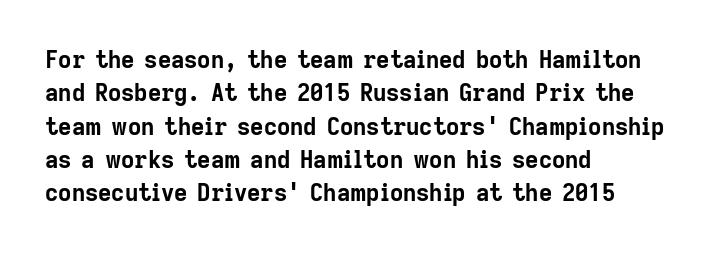
The image shows 23 px bold type, upright; set left-aligned, normal line spacing (1.45x), normal letter spacing, not underlined.
